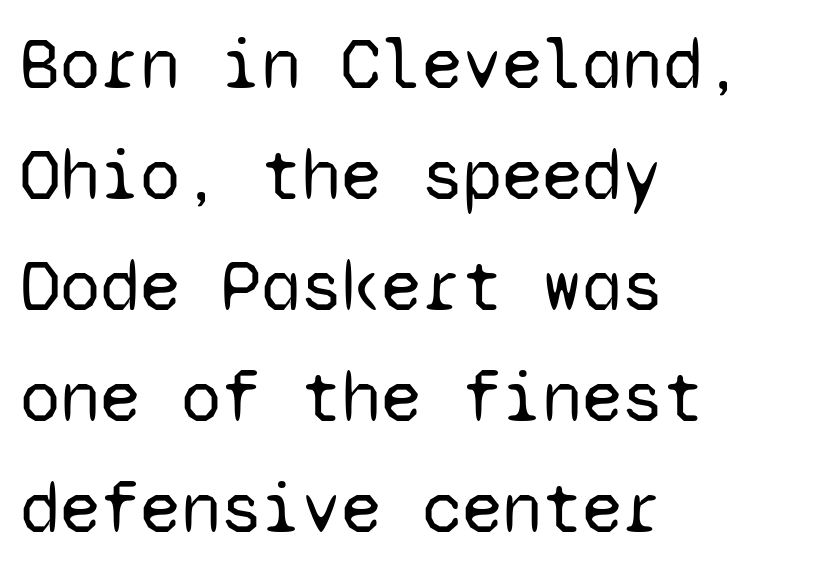
{"serif": "no", "italic": "no", "bold": "no", "weight": "regular", "width": "normal", "stroke_contrast": "low", "x_height": "medium", "monospaced": "yes", "underline": "no", "align": "left", "line_spacing": "normal", "line_spacing_ratio": 1.52, "letter_spacing": "normal", "letter_spacing_em": 0.0, "glyph_px": 73}
